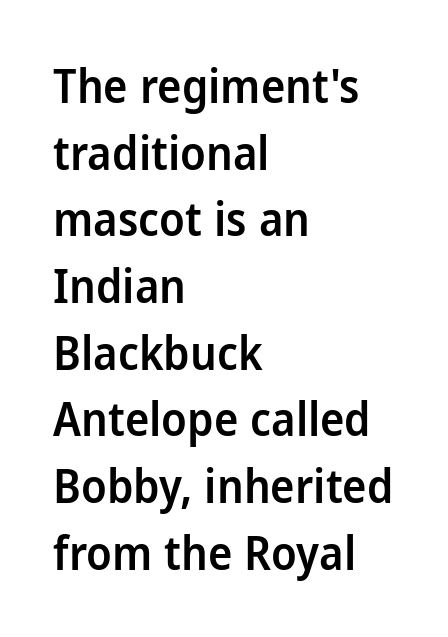
Q: Is the text bold? A: Semi-bold.
Q: Is the text italic (slanted)? A: No, it is upright.
Q: Is the typeface a serif or a sans-serif typeface? A: Sans-serif.
Q: Is the text underlined? A: No.
Q: How is the paragraph aligned? A: Left-aligned.
Q: Is the spacing between letters normal or unusually wide? A: Normal.
Q: Is the spacing between lines tight, normal or loose? A: Normal.
Q: Width (condensed, normal, or wide)? A: Normal.
Q: Stroke contrast? A: Low.
Q: x-height? A: Medium.
Q: Monospaced? A: No.
